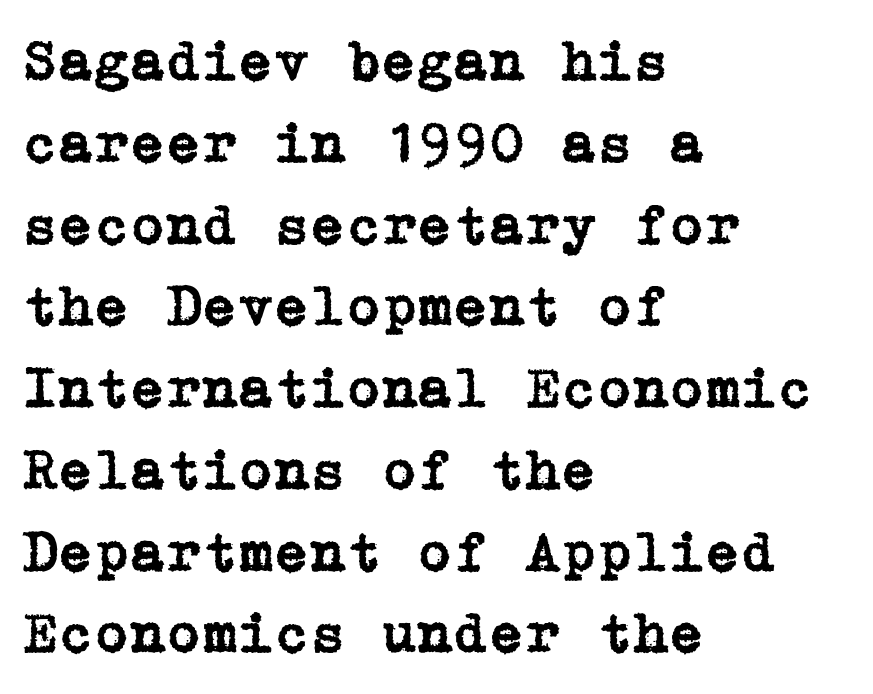
Q: Is the text italic (slanted)? A: No, it is upright.
Q: Is the typeface a serif or a sans-serif typeface? A: Serif.
Q: Is the text underlined? A: No.
Q: How is the paragraph aligned? A: Left-aligned.
Q: Is the spacing between letters normal or unusually wide? A: Normal.
Q: Is the spacing between lines tight, normal or loose? A: Normal.
Q: Width (condensed, normal, or wide)? A: Normal.
Q: Stroke contrast? A: Low.
Q: x-height? A: Medium.
